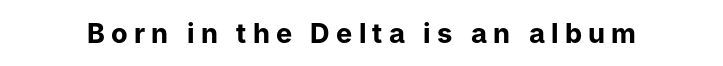
{"italic": "no", "bold": "yes", "underline": "no", "letter_spacing": "wide", "letter_spacing_em": 0.23, "glyph_px": 27}
